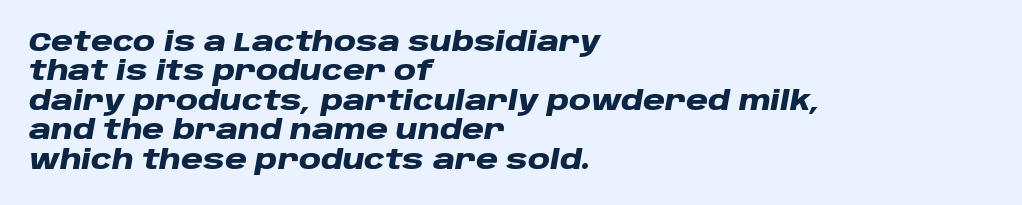
The image shows 27 px bold type, italic (leaning right); set left-aligned, tight line spacing (1.09x), normal letter spacing, not underlined.
